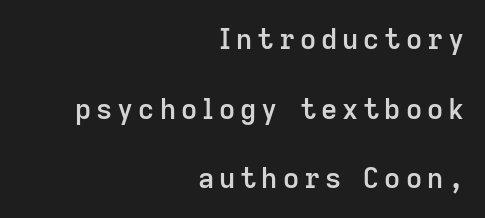
Note the varied advance widths — an 'i' is clearly narrower than an 'm'. A clean baseline with only descenders dipping below it. Rows of type keep a wide berth in the vertical direction. Typeset ragged left — the right edge is the straight one. Ascenders rise straight up at ninety degrees.
